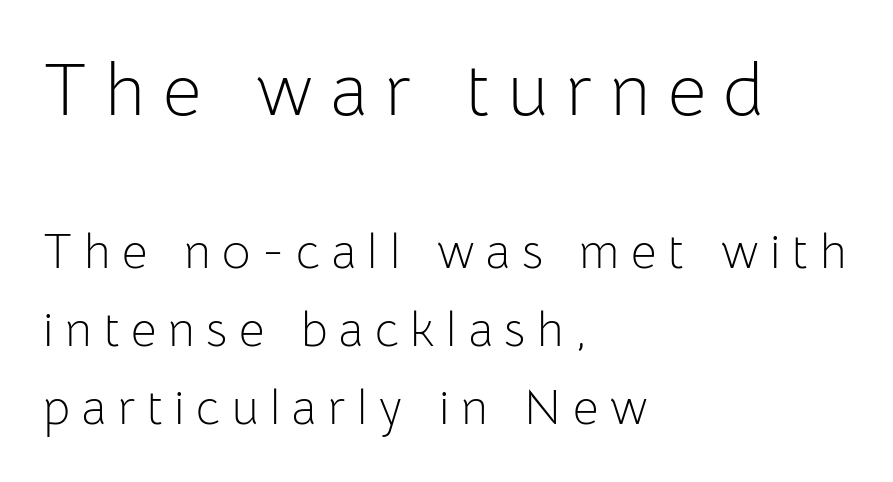
The earlier block is typeset at a bigger size than the later block. The characters are drawn with everyday or finer stroke widths. Spacing between characters has been opened up far beyond the box default. Notice how the passage keeps a crisp vertical edge on the left only. Vertical strokes here are truly vertical.
